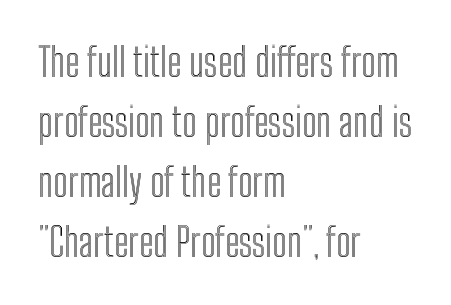
Q: Is the text italic (slanted)? A: No, it is upright.
Q: Is the text underlined? A: No.
Q: How is the paragraph aligned? A: Left-aligned.
Q: Is the spacing between letters normal or unusually wide? A: Normal.
Q: Is the spacing between lines tight, normal or loose? A: Normal.
Q: Width (condensed, normal, or wide)? A: Condensed.
Q: x-height? A: Medium.
Q: Monospaced? A: No.
